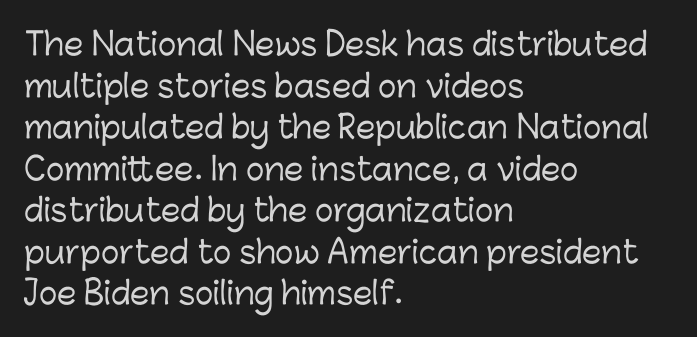
The image shows 31 px sans-serif type, upright; set left-aligned, normal line spacing (1.34x), normal letter spacing, not underlined; low stroke contrast and a medium x-height.
